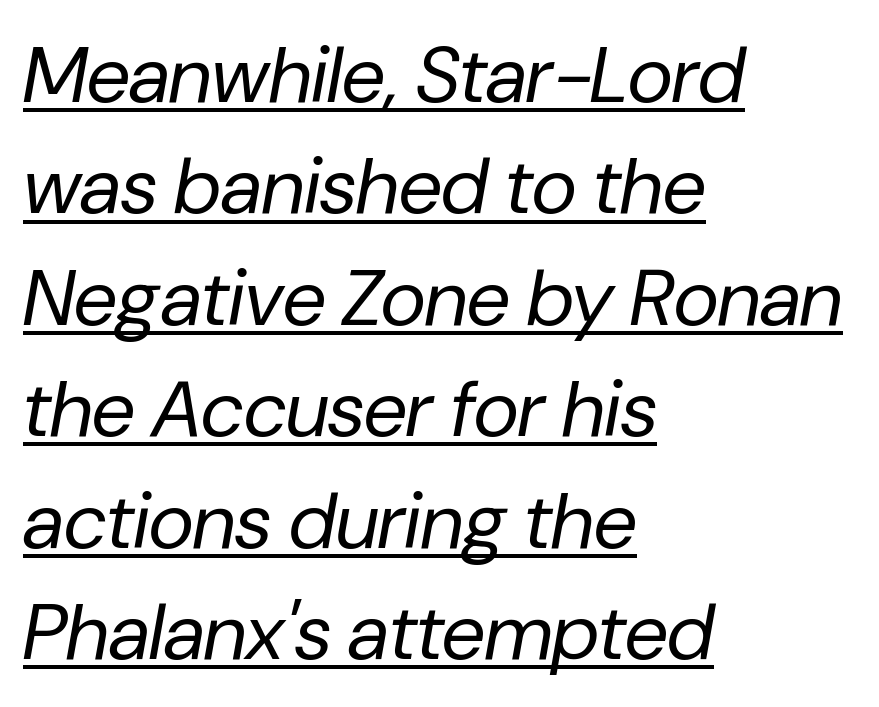
{"italic": "yes", "lean": "right", "slant_degrees": 10, "bold": "no", "weight": "regular", "width": "normal", "stroke_contrast": "low", "x_height": "medium", "monospaced": "no", "underline": "yes", "align": "left", "line_spacing": "normal", "line_spacing_ratio": 1.41, "letter_spacing": "normal", "letter_spacing_em": 0.0, "glyph_px": 79}
